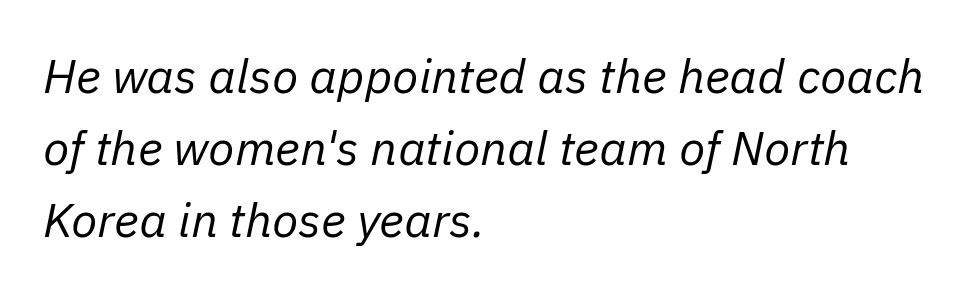
Q: Is the text bold? A: No.
Q: Is the text italic (slanted)? A: Yes, it leans right by about 11 degrees.
Q: Is the text underlined? A: No.
Q: How is the paragraph aligned? A: Left-aligned.
Q: Is the spacing between letters normal or unusually wide? A: Normal.
Q: Is the spacing between lines tight, normal or loose? A: Normal.
Q: Width (condensed, normal, or wide)? A: Normal.
Q: Stroke contrast? A: Low.
Q: x-height? A: Medium.
Q: Monospaced? A: No.
